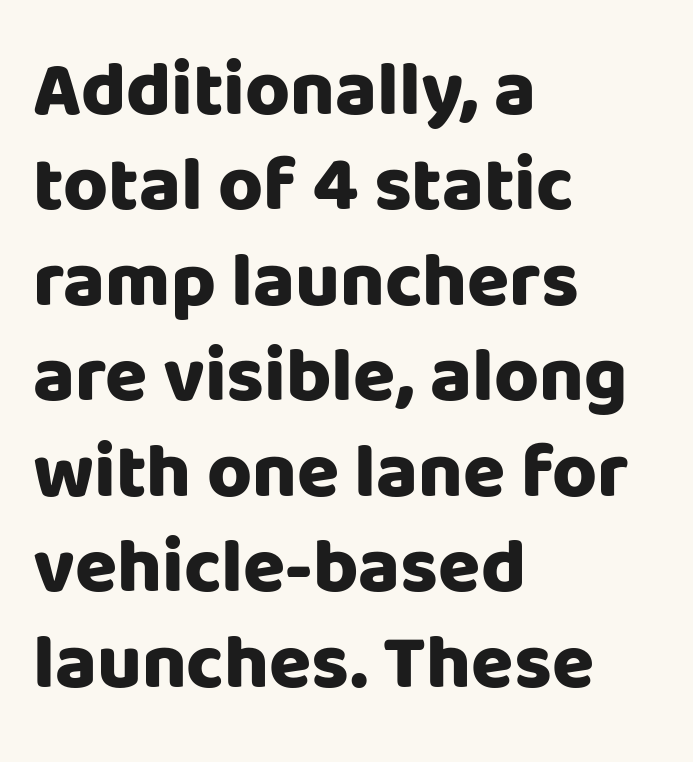
Q: Is the text bold? A: Yes.
Q: Is the text italic (slanted)? A: No, it is upright.
Q: Is the typeface a serif or a sans-serif typeface? A: Sans-serif.
Q: Is the text underlined? A: No.
Q: How is the paragraph aligned? A: Left-aligned.
Q: Is the spacing between letters normal or unusually wide? A: Normal.
Q: Width (condensed, normal, or wide)? A: Normal.
Q: Stroke contrast? A: Low.
Q: x-height? A: Large.
Q: Monospaced? A: No.
